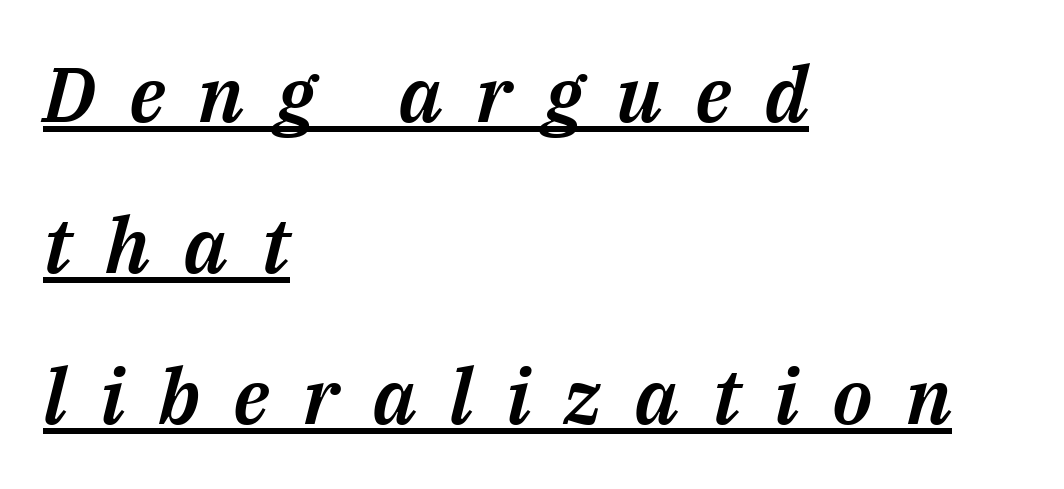
Is this a fixed-width face? No — the glyphs have proportional, varying widths. Decoration check: the copy is underlined. If you drew a line through each stem, it would be angled. How would I describe the line gaps? Wide and relaxed. Horizontally, the lines are justified to the leading edge only.
